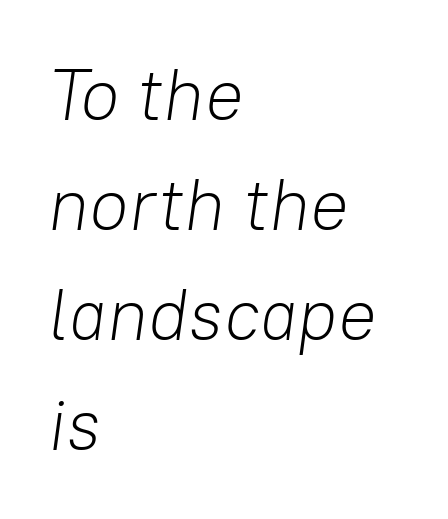
The image shows 72 px light type, italic (leaning right); set left-aligned, normal line spacing (1.53x), normal letter spacing, not underlined; low stroke contrast and a medium x-height.
